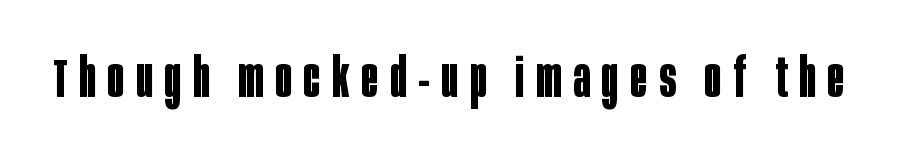
{"serif": "no", "italic": "no", "bold": "yes", "weight": "bold", "width": "condensed", "stroke_contrast": "low", "x_height": "large", "monospaced": "no", "underline": "no", "letter_spacing": "wide", "letter_spacing_em": 0.22, "glyph_px": 55}
